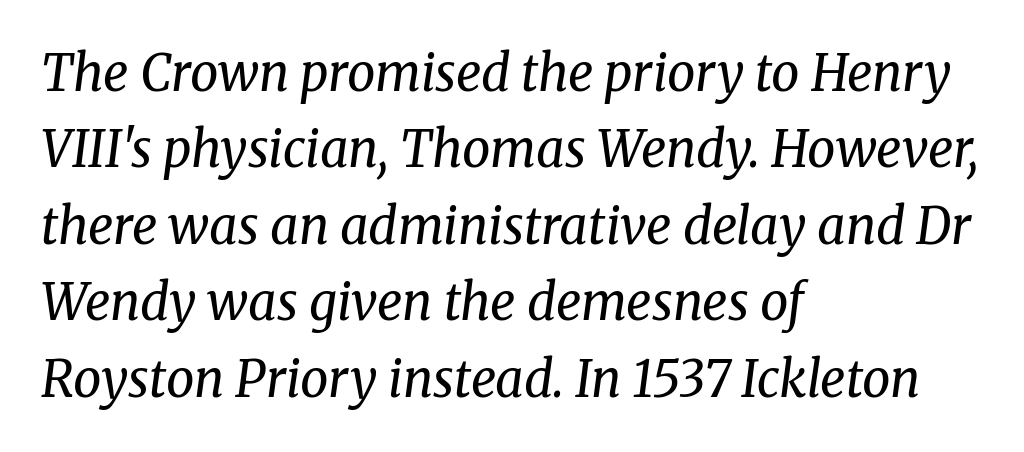
The leading is moderate, giving the passage an even texture. Each word holds together tightly as a unit, with standard inter-letter gaps. Beneath every word, the page is bare. Does the type have serifs? Yes, each stem ends in a small foot. Here the designer chose a conventional face with non-uniform glyph widths.
